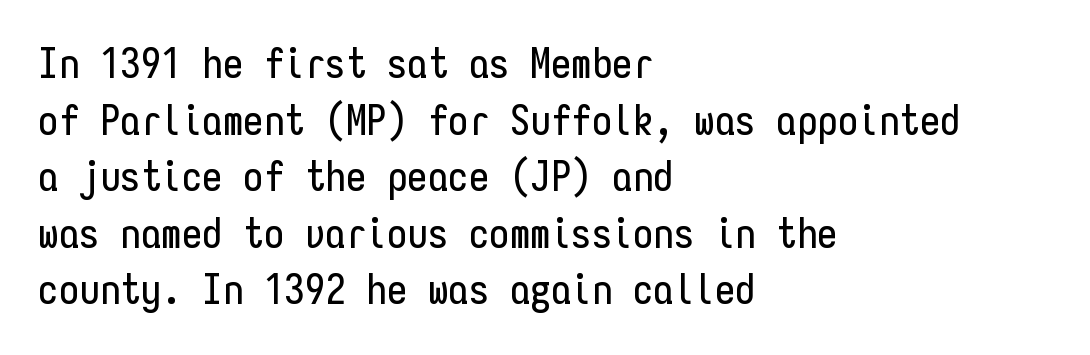
The image shows 41 px condensed sans-serif type, upright, monospaced; set left-aligned, normal line spacing (1.38x), normal letter spacing, not underlined; low stroke contrast and a medium x-height.
